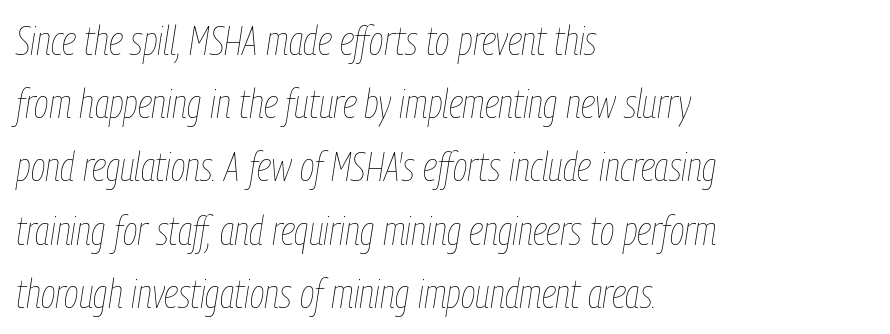
The image shows 40 px thin, condensed type, italic (leaning right); set left-aligned, normal line spacing (1.58x), normal letter spacing, not underlined; low stroke contrast and a medium x-height.
